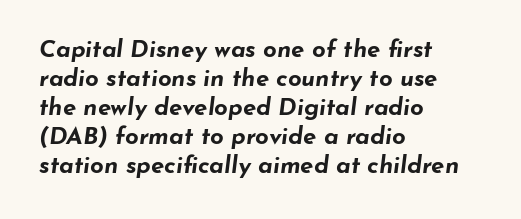
Q: Is the text bold? A: Yes.
Q: Is the text italic (slanted)? A: Yes, it leans right by about 7 degrees.
Q: Is the text underlined? A: No.
Q: How is the paragraph aligned? A: Left-aligned.
Q: Is the spacing between letters normal or unusually wide? A: Normal.
